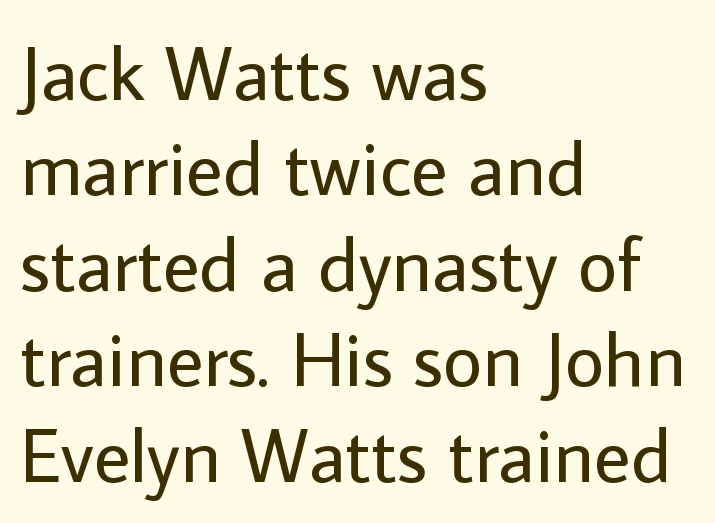
Q: Is the text bold? A: No.
Q: Is the text italic (slanted)? A: No, it is upright.
Q: Is the typeface a serif or a sans-serif typeface? A: Sans-serif.
Q: Is the text underlined? A: No.
Q: How is the paragraph aligned? A: Left-aligned.
Q: Is the spacing between letters normal or unusually wide? A: Normal.
Q: Width (condensed, normal, or wide)? A: Normal.
Q: Stroke contrast? A: Low.
Q: x-height? A: Medium.
Q: Monospaced? A: No.
